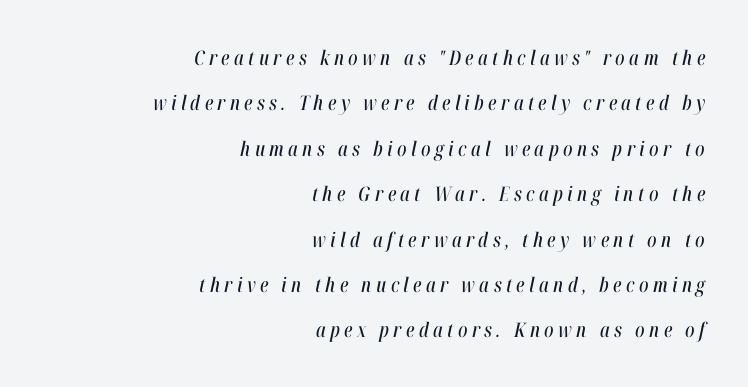
The image shows 20 px text type, italic (leaning right); set right-aligned, loose line spacing (2.27x), unusually wide letter spacing (+0.22 em), not underlined.
